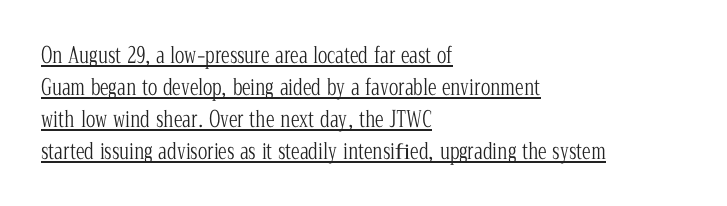
{"italic": "no", "bold": "no", "underline": "yes", "align": "left", "line_spacing": "normal", "line_spacing_ratio": 1.45, "letter_spacing": "normal", "letter_spacing_em": 0.0, "glyph_px": 22}
